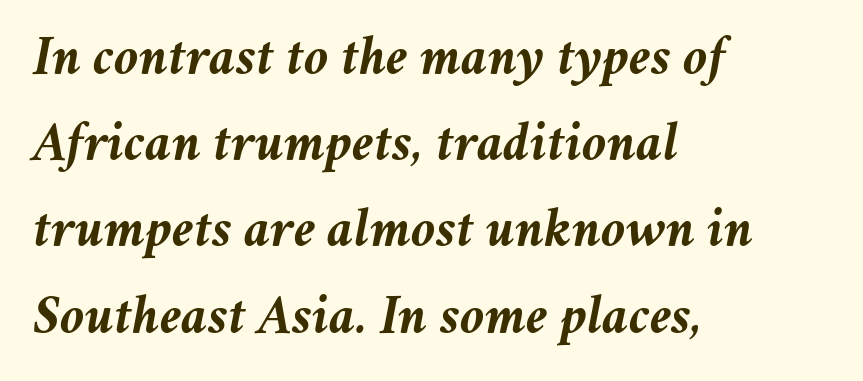
Reading down the block, your eye returns to a fixed left position each line. The glyphs look as if they've been sheared to an angle. Has an underline been added? It has not. The letters sit at their default tracking, neither squeezed nor spread. Typographic density is high because the face is bold. Proportional: the letters do not fall into vertical columns.
